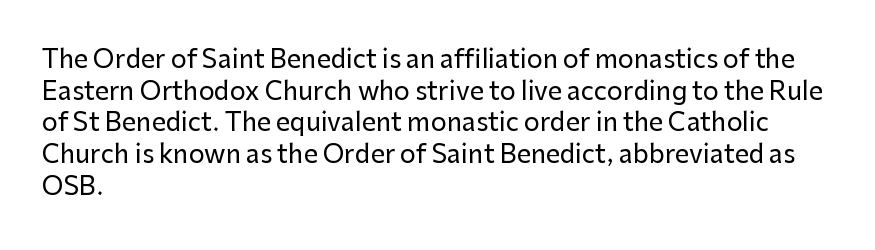
Q: Is the text italic (slanted)? A: No, it is upright.
Q: Is the text underlined? A: No.
Q: How is the paragraph aligned? A: Left-aligned.
Q: Is the spacing between letters normal or unusually wide? A: Normal.
Q: Is the spacing between lines tight, normal or loose? A: Normal.
